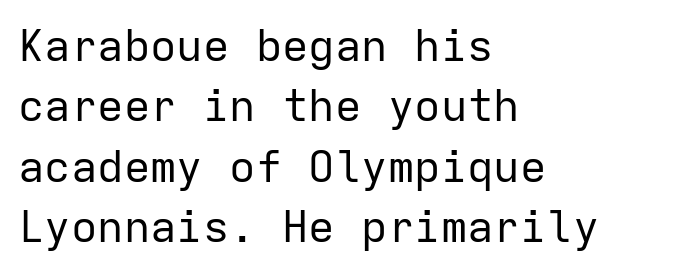
The image shows 44 px regular-weight sans-serif type, upright, monospaced; set left-aligned, normal line spacing (1.37x), normal letter spacing, not underlined; low stroke contrast and a medium x-height.
